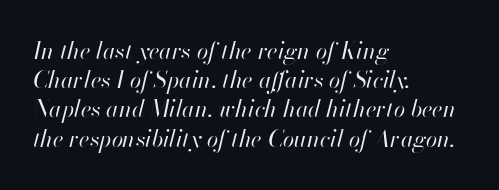
Q: Is the text bold? A: No.
Q: Is the text italic (slanted)? A: Yes, it leans right by about 13 degrees.
Q: Is the text underlined? A: No.
Q: How is the paragraph aligned? A: Left-aligned.
Q: Is the spacing between letters normal or unusually wide? A: Normal.
Q: Is the spacing between lines tight, normal or loose? A: Normal.
